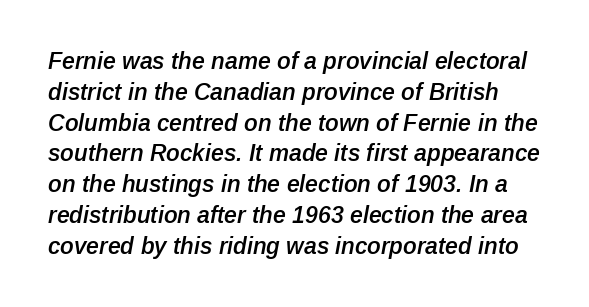
Q: Is the text bold? A: Semi-bold.
Q: Is the text italic (slanted)? A: Yes, it leans right by about 12 degrees.
Q: Is the text underlined? A: No.
Q: Is the spacing between letters normal or unusually wide? A: Normal.
Q: Is the spacing between lines tight, normal or loose? A: Normal.
